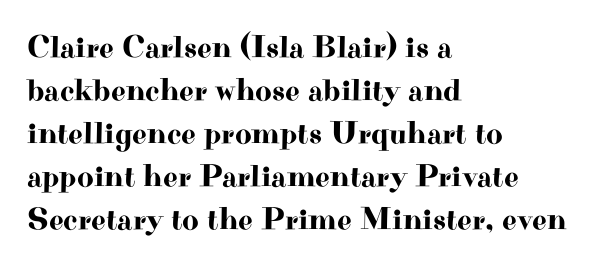
{"serif": "yes", "italic": "no", "width": "wide", "stroke_contrast": "high", "x_height": "small", "monospaced": "no", "underline": "no", "align": "left", "line_spacing": "normal", "line_spacing_ratio": 1.34, "letter_spacing": "normal", "letter_spacing_em": 0.0, "glyph_px": 32}
